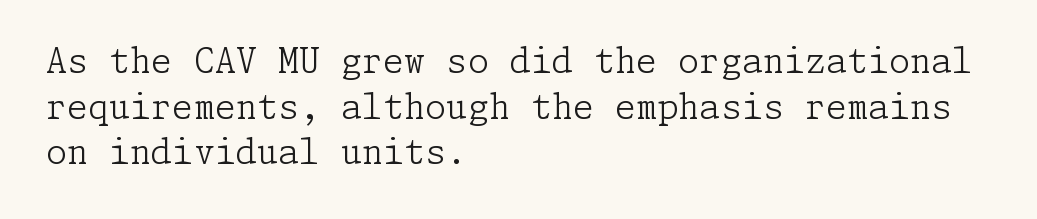
{"serif": "yes", "italic": "no", "bold": "no", "weight": "light", "width": "normal", "stroke_contrast": "low", "x_height": "medium", "underline": "no", "align": "left", "line_spacing": "normal", "line_spacing_ratio": 1.34, "letter_spacing": "normal", "letter_spacing_em": 0.0, "glyph_px": 34}
